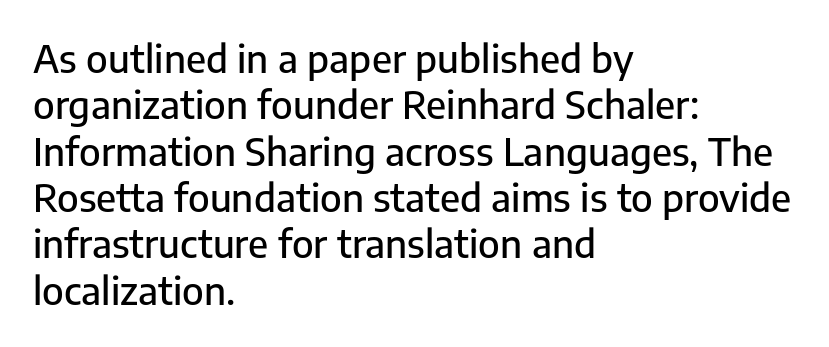
Q: Is the text italic (slanted)? A: No, it is upright.
Q: Is the typeface a serif or a sans-serif typeface? A: Sans-serif.
Q: Is the text underlined? A: No.
Q: How is the paragraph aligned? A: Left-aligned.
Q: Is the spacing between letters normal or unusually wide? A: Normal.
Q: Width (condensed, normal, or wide)? A: Normal.
Q: Stroke contrast? A: Low.
Q: x-height? A: Medium.
Q: Monospaced? A: No.
